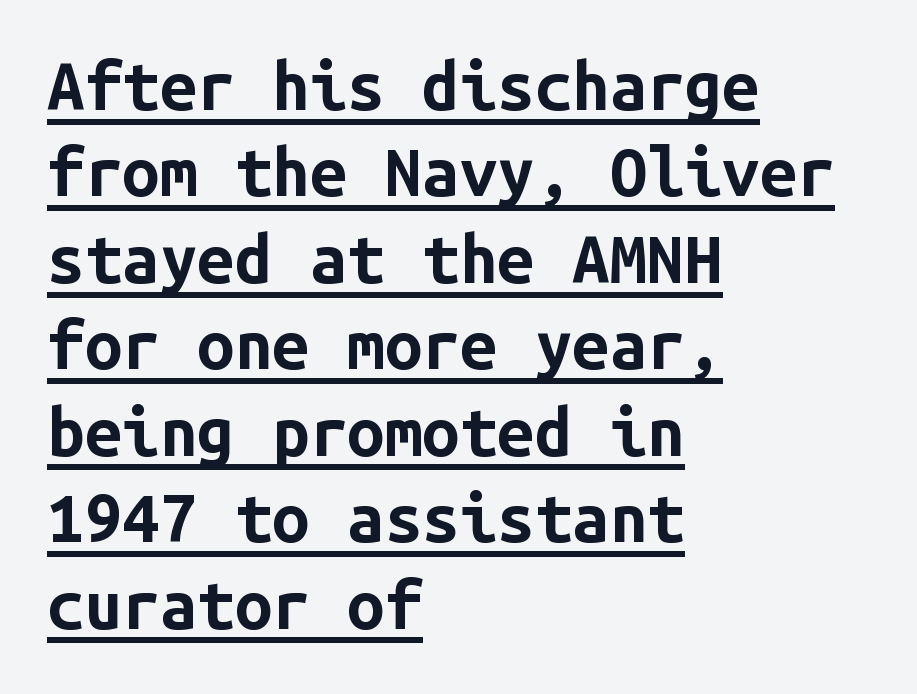
{"serif": "no", "italic": "no", "bold": "yes", "weight": "bold", "width": "normal", "stroke_contrast": "low", "x_height": "medium", "monospaced": "yes", "underline": "yes", "align": "left", "line_spacing": "normal", "line_spacing_ratio": 1.29, "letter_spacing": "normal", "letter_spacing_em": 0.0, "glyph_px": 67}
